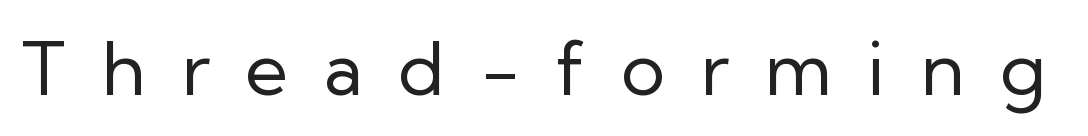
Letters have the restrained weight of plain body copy at most. A typesetter would label this face a sans. Plain, unruled lines of type. Characters remain perfectly vertical along every line. You could not count columns in this text — the font is proportionally spaced. How are the letters spaced? Widely, with obvious added tracking.
